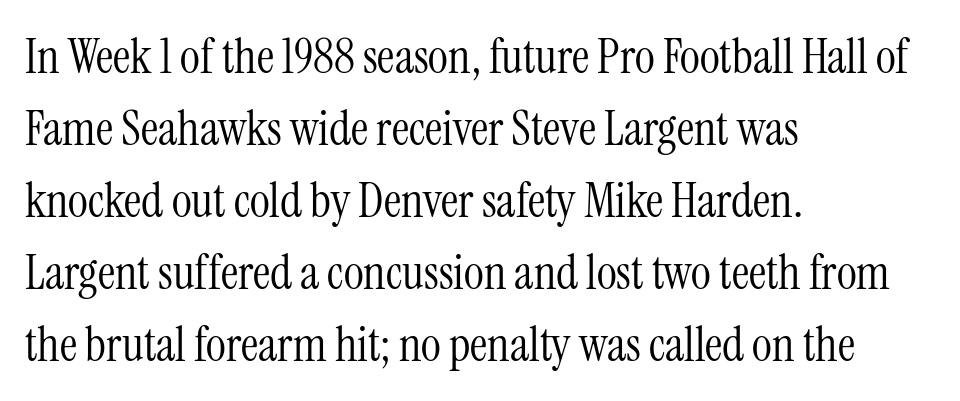
The characters are drawn with everyday or finer stroke widths. Look at the bottom of the vertical strokes: they flare into serifs here. Students, observe: this is what conventionally led text looks like. A classic flush-left, rag-right setting is used for this passage. A typesetter would call this zero additional tracking. The passage shown is typed in a proportional face where columns would drift.
